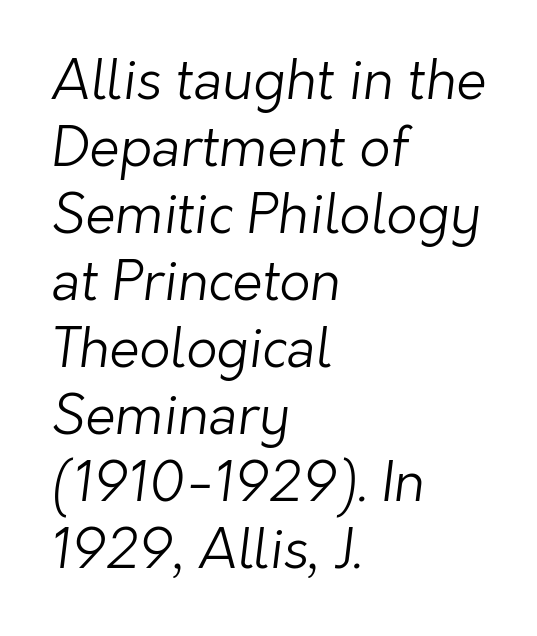
Q: Is the text bold? A: No.
Q: Is the typeface a serif or a sans-serif typeface? A: Sans-serif.
Q: Is the text underlined? A: No.
Q: How is the paragraph aligned? A: Left-aligned.
Q: Is the spacing between letters normal or unusually wide? A: Normal.
Q: Width (condensed, normal, or wide)? A: Normal.
Q: Stroke contrast? A: Low.
Q: x-height? A: Medium.
Q: Monospaced? A: No.
